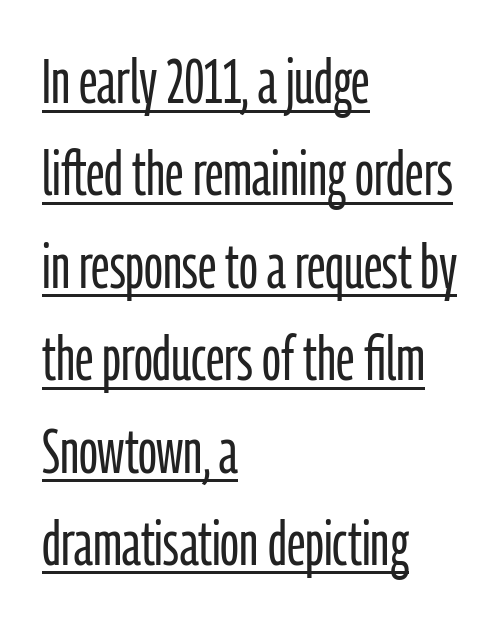
The line-height multiplier appears to be the usual default. The font's upright variant was chosen for this text. The typeface has the unassuming heft of standard copy or less. Spacing verdict: proportional, widths tailored to each character. There is no visible air inserted between adjacent glyphs.
